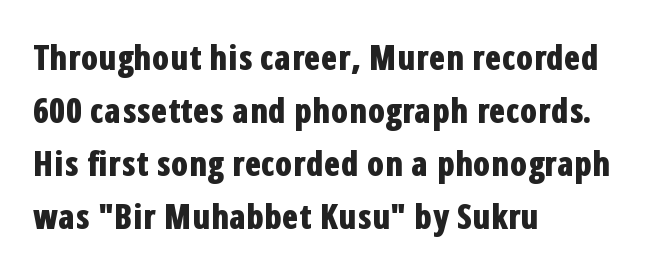
Q: Is the text bold? A: Yes.
Q: Is the text italic (slanted)? A: No, it is upright.
Q: Is the typeface a serif or a sans-serif typeface? A: Sans-serif.
Q: Is the text underlined? A: No.
Q: How is the paragraph aligned? A: Left-aligned.
Q: Is the spacing between letters normal or unusually wide? A: Normal.
Q: Is the spacing between lines tight, normal or loose? A: Normal.
Q: Width (condensed, normal, or wide)? A: Condensed.
Q: Stroke contrast? A: Low.
Q: x-height? A: Medium.
Q: Monospaced? A: No.
